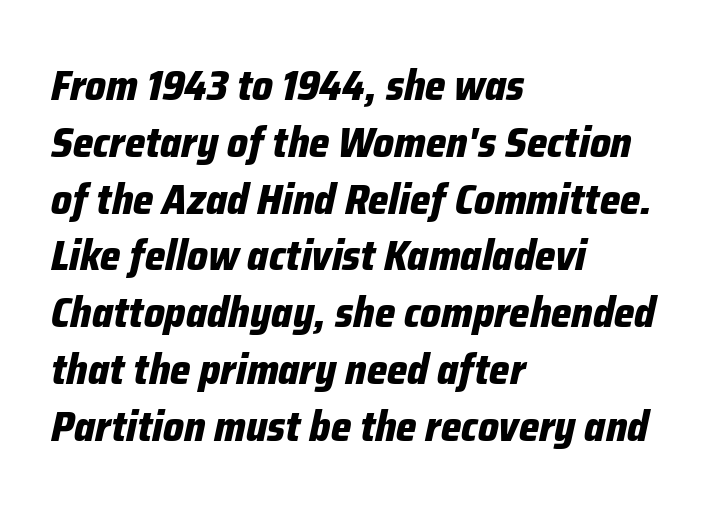
Q: Is the text bold? A: Yes.
Q: Is the text italic (slanted)? A: Yes, it leans right by about 12 degrees.
Q: Is the text underlined? A: No.
Q: How is the paragraph aligned? A: Left-aligned.
Q: Is the spacing between letters normal or unusually wide? A: Normal.
Q: Is the spacing between lines tight, normal or loose? A: Normal.
Q: Width (condensed, normal, or wide)? A: Condensed.
Q: Stroke contrast? A: Low.
Q: x-height? A: Medium.
Q: Monospaced? A: No.
